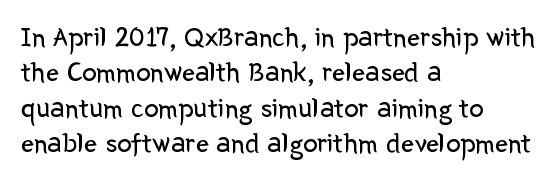
{"serif": "no", "italic": "no", "bold": "no", "weight": "regular", "width": "normal", "stroke_contrast": "low", "x_height": "medium", "monospaced": "no", "underline": "no", "align": "left", "line_spacing_ratio": 1.22, "letter_spacing": "normal", "letter_spacing_em": 0.0, "glyph_px": 29}
